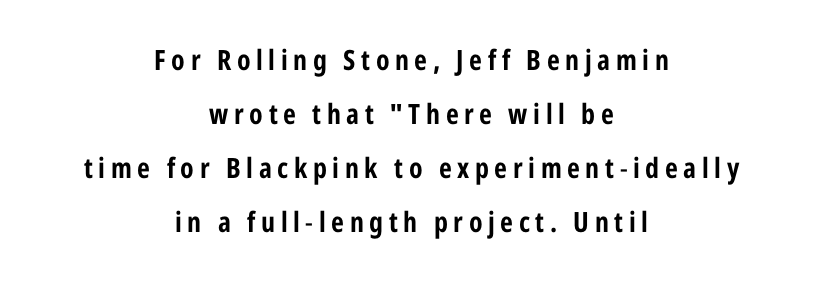
Q: Is the text italic (slanted)? A: No, it is upright.
Q: Is the typeface a serif or a sans-serif typeface? A: Sans-serif.
Q: Is the text underlined? A: No.
Q: How is the paragraph aligned? A: Centered.
Q: Is the spacing between letters normal or unusually wide? A: Unusually wide.
Q: Is the spacing between lines tight, normal or loose? A: Loose.
Q: Width (condensed, normal, or wide)? A: Condensed.
Q: Stroke contrast? A: Low.
Q: x-height? A: Medium.
Q: Monospaced? A: No.
